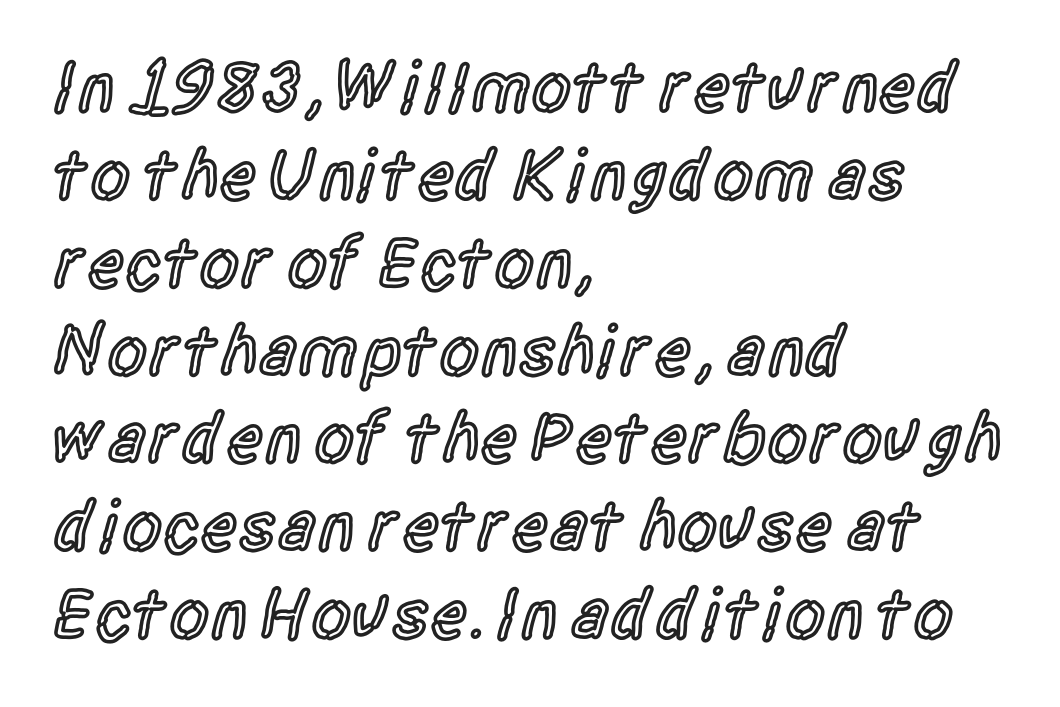
The image shows 72 px semibold, condensed sans-serif type; set left-aligned, line spacing 1.22x, normal letter spacing, not underlined; a large x-height.
